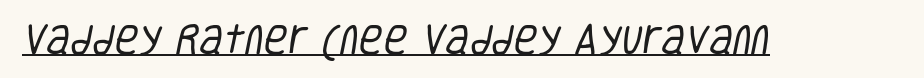
{"serif": "no", "bold": "no", "weight": "regular", "width": "condensed", "stroke_contrast": "low", "x_height": "large", "monospaced": "no", "underline": "yes", "letter_spacing": "normal", "letter_spacing_em": 0.0, "glyph_px": 33}
